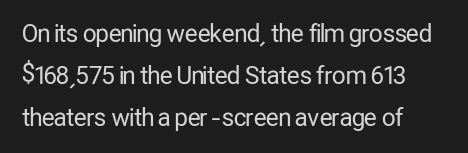
{"italic": "no", "bold": "no", "underline": "no", "line_spacing_ratio": 1.75, "letter_spacing": "normal", "letter_spacing_em": 0.0, "glyph_px": 24}
